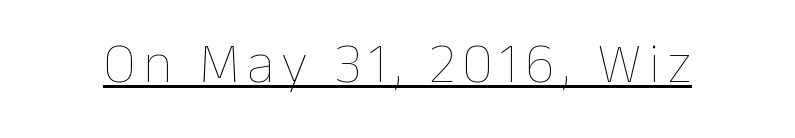
{"italic": "no", "bold": "no", "weight": "thin", "width": "normal", "stroke_contrast": "low", "x_height": "medium", "monospaced": "no", "underline": "yes", "glyph_px": 57}
